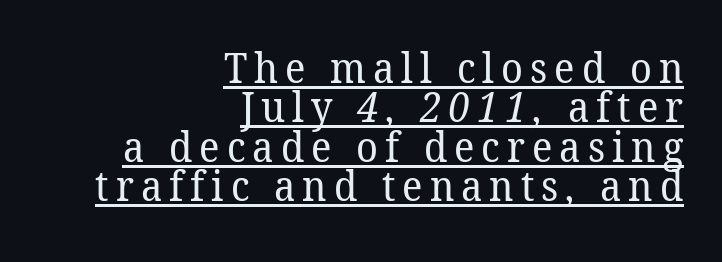
{"serif": "yes", "bold": "no", "weight": "regular", "width": "normal", "stroke_contrast": "low", "x_height": "medium", "monospaced": "no", "underline": "yes", "align": "right", "line_spacing": "tight", "line_spacing_ratio": 0.96, "glyph_px": 41}
